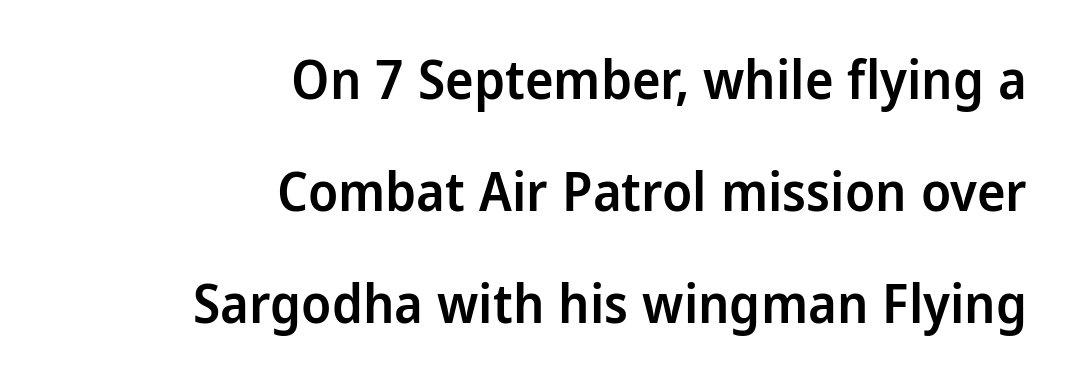
The image shows 54 px semibold sans-serif type, upright; set right-aligned, loose line spacing (2.07x), normal letter spacing, not underlined; low stroke contrast and a medium x-height.
